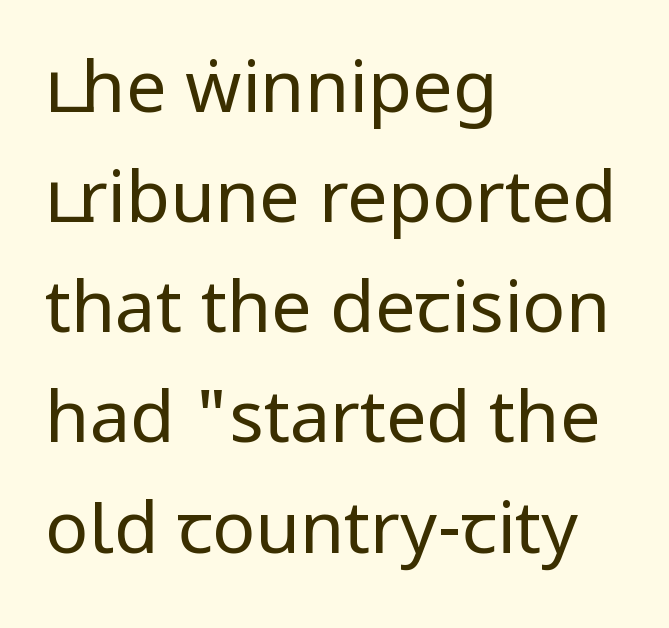
Is this a sans? Yes — the strokes have no serifs. Descenders are the only things crossing below the line. A typesetter would call this zero additional tracking. Normally led — the rows are evenly, conventionally spaced. All the whitespace from short lines collects on the right.
